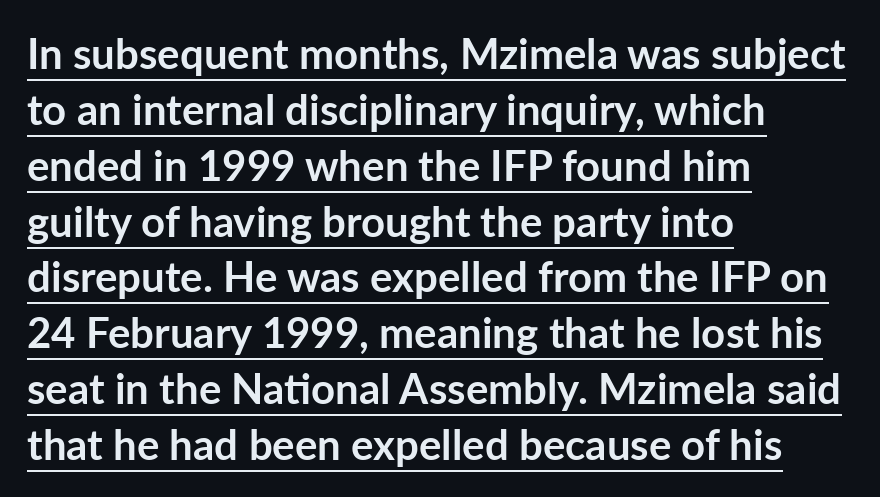
The image shows 42 px semibold sans-serif type, upright; set left-aligned, normal line spacing (1.33x), normal letter spacing, underlined; low stroke contrast and a medium x-height.
